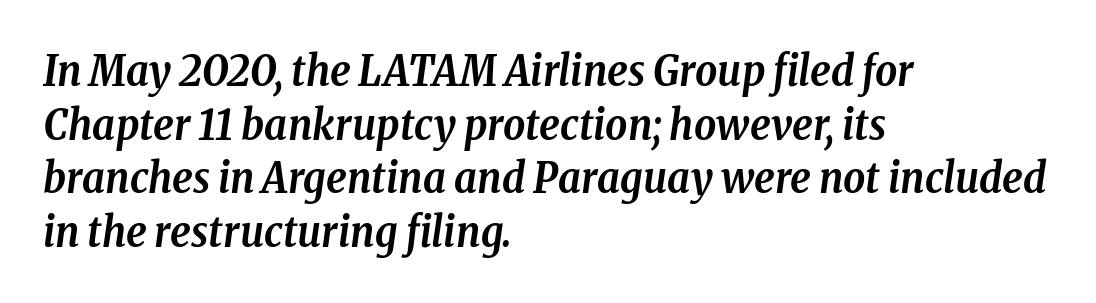
Q: Is the text bold? A: Yes.
Q: Is the text italic (slanted)? A: Yes, it leans right by about 8 degrees.
Q: Is the typeface a serif or a sans-serif typeface? A: Serif.
Q: Is the text underlined? A: No.
Q: How is the paragraph aligned? A: Left-aligned.
Q: Is the spacing between letters normal or unusually wide? A: Normal.
Q: Is the spacing between lines tight, normal or loose? A: Normal.
Q: Width (condensed, normal, or wide)? A: Condensed.
Q: Stroke contrast? A: Low.
Q: x-height? A: Medium.
Q: Monospaced? A: No.
